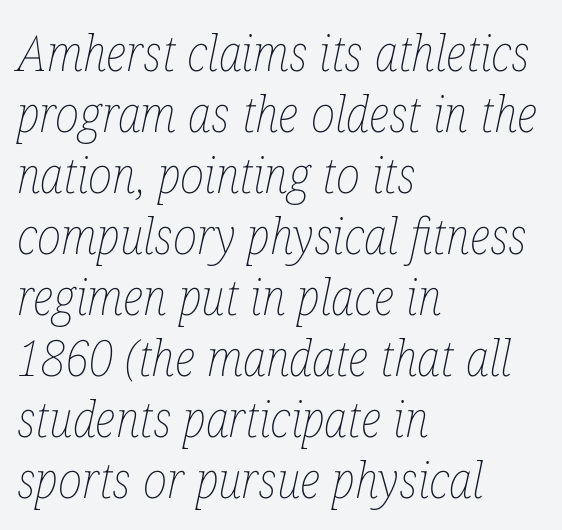
The image shows 50 px thin, condensed type, italic (leaning right); set left-aligned, line spacing 1.22x, normal letter spacing, not underlined; low stroke contrast and a medium x-height.
